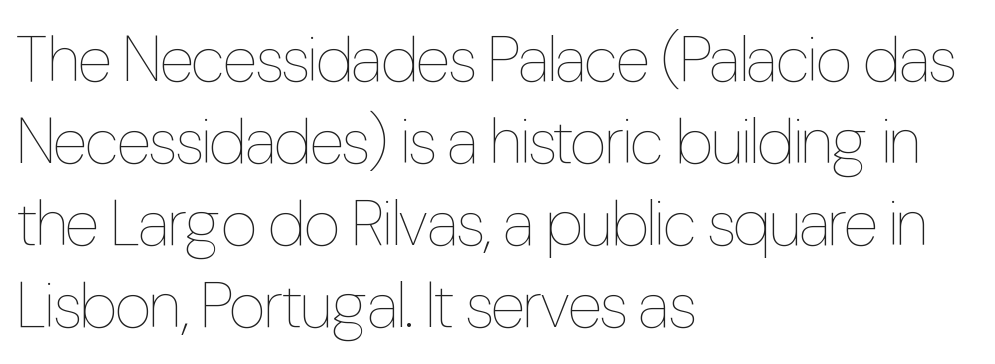
Q: Is the text bold? A: No.
Q: Is the text italic (slanted)? A: No, it is upright.
Q: Is the text underlined? A: No.
Q: How is the paragraph aligned? A: Left-aligned.
Q: Is the spacing between letters normal or unusually wide? A: Normal.
Q: Is the spacing between lines tight, normal or loose? A: Normal.
Q: Width (condensed, normal, or wide)? A: Condensed.
Q: Stroke contrast? A: Low.
Q: x-height? A: Medium.
Q: Monospaced? A: No.
